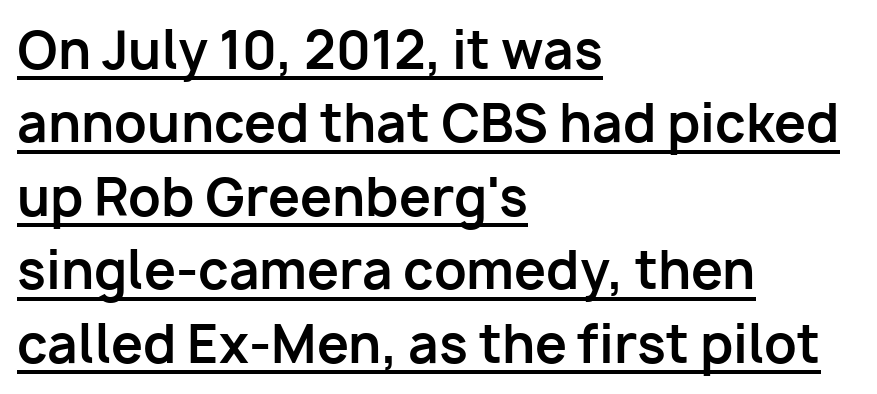
On the weight axis this lands at bold, roughly 700. The lines sit at an ordinary, default distance from one another. Does the lettering tilt? It doesn't — this is upright. The string is rendered with underlining switched on.
